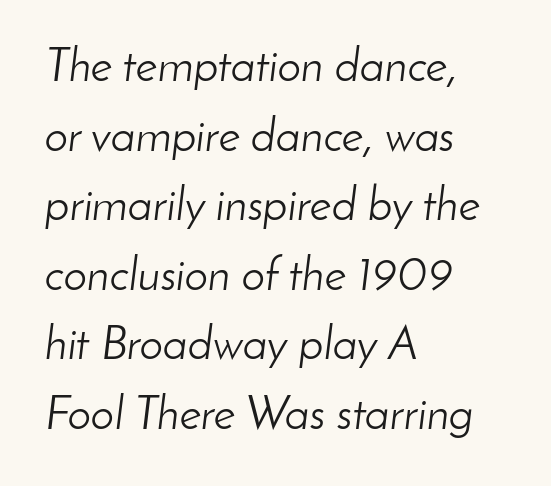
The image shows 47 px light type, italic (leaning right); set left-aligned, normal line spacing (1.48x), normal letter spacing, not underlined; low stroke contrast and a small x-height.
